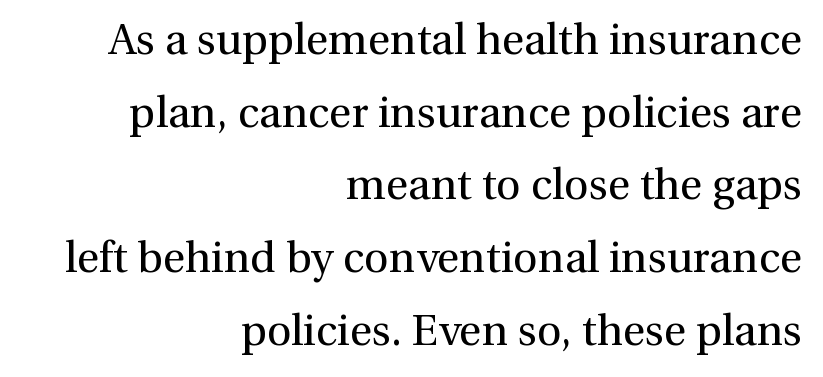
Q: Is the text bold? A: No.
Q: Is the text italic (slanted)? A: No, it is upright.
Q: Is the typeface a serif or a sans-serif typeface? A: Serif.
Q: Is the text underlined? A: No.
Q: How is the paragraph aligned? A: Right-aligned.
Q: Is the spacing between letters normal or unusually wide? A: Normal.
Q: Is the spacing between lines tight, normal or loose? A: Normal.
Q: Width (condensed, normal, or wide)? A: Normal.
Q: x-height? A: Medium.
Q: Monospaced? A: No.
